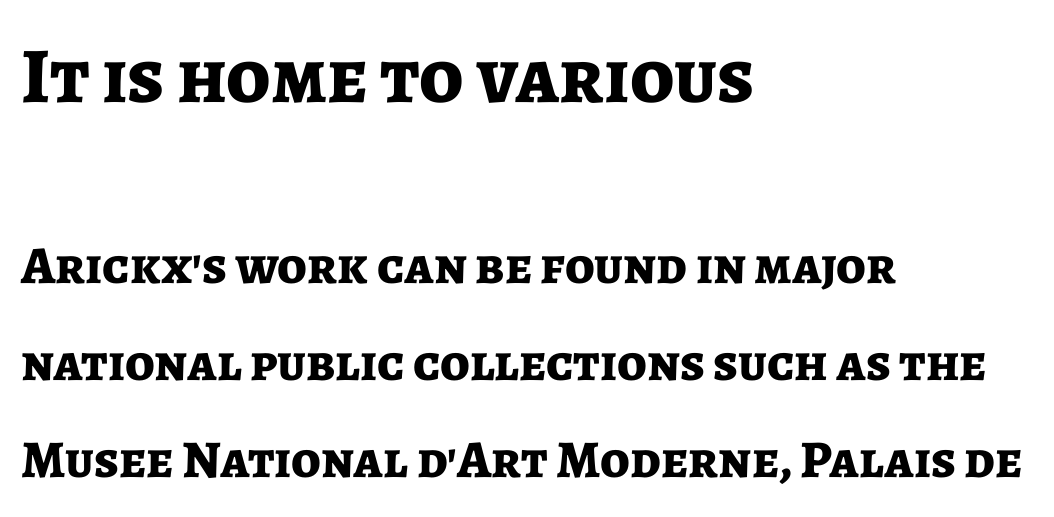
The image shows 79 px bold sans-serif type, upright; set left-aligned, line spacing 1.83x, normal letter spacing, not underlined; the first (top) block is 1.49x larger; low stroke contrast and a medium x-height.
